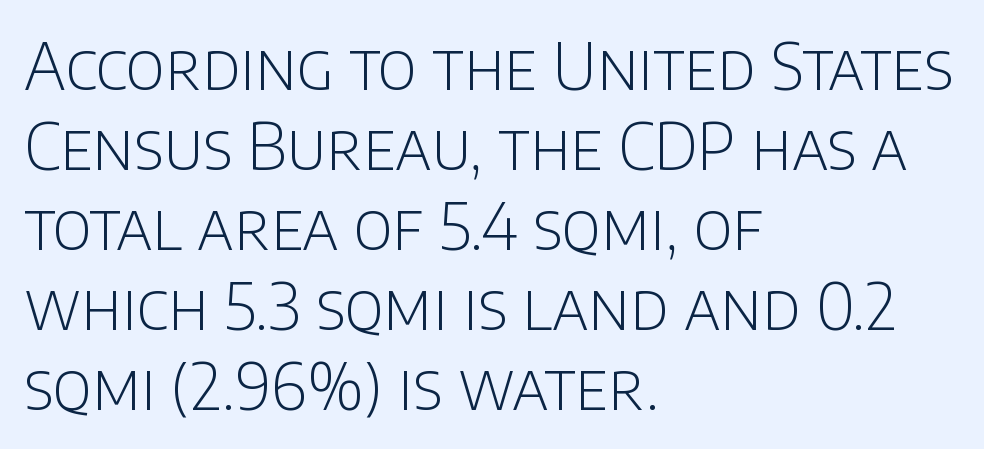
{"serif": "no", "italic": "no", "bold": "no", "weight": "light", "width": "normal", "stroke_contrast": "low", "x_height": "large", "monospaced": "no", "underline": "no", "align": "left", "line_spacing": "normal", "line_spacing_ratio": 1.25, "letter_spacing": "normal", "letter_spacing_em": 0.0, "glyph_px": 64}
